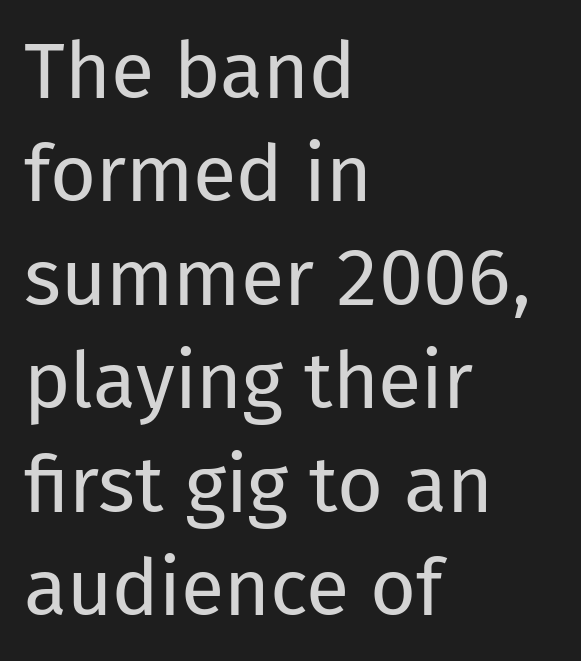
No extra tracking has been applied to these lines. Is there any slant? The stems are plumb. This rendering features lettering with no underline. Horizontal alignment here is leftward, the default for most running prose. What kind of face is this? One without serifs — a sans. The typeface has the unassuming heft of standard copy or less.
